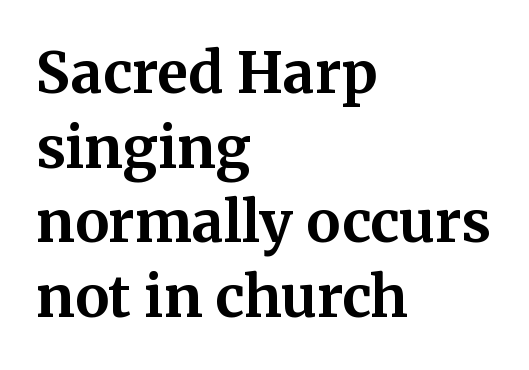
The image shows 57 px bold serif type, upright; set left-aligned, normal line spacing (1.31x), normal letter spacing, not underlined; medium stroke contrast and a medium x-height.
